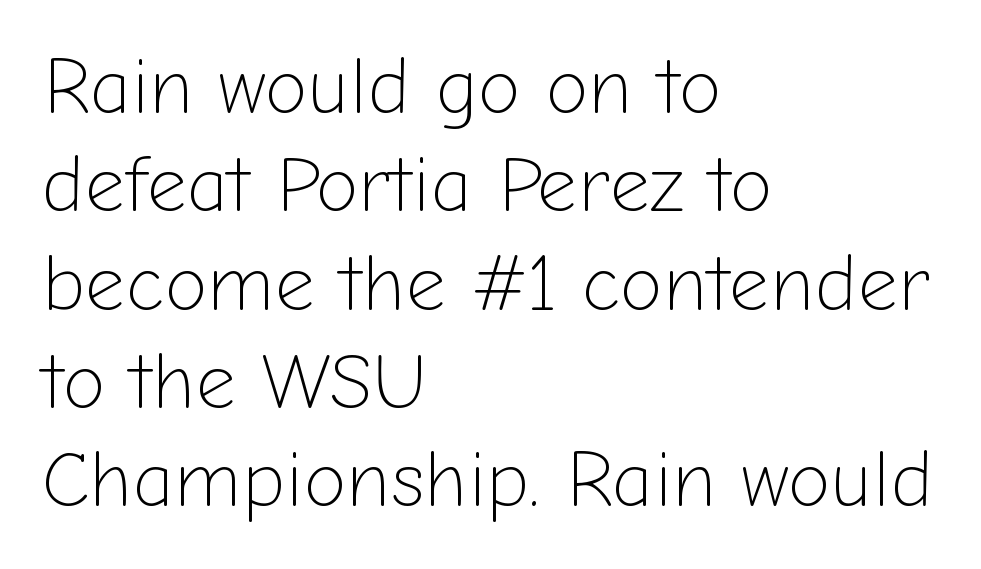
{"serif": "no", "italic": "no", "bold": "no", "weight": "light", "width": "normal", "stroke_contrast": "low", "x_height": "medium", "monospaced": "no", "underline": "no", "align": "left", "line_spacing": "normal", "line_spacing_ratio": 1.26, "letter_spacing": "normal", "letter_spacing_em": 0.0, "glyph_px": 78}
